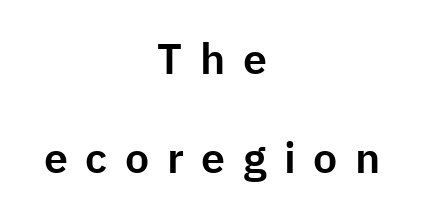
Looks like regular typesetting: each glyph gets only the width it needs. A bare baseline throughout the passage. Leading: increased. Tracking value appears strongly positive — letters spread wide. Teacher's note: observe the equal gaps on both sides — that is centered alignment.
